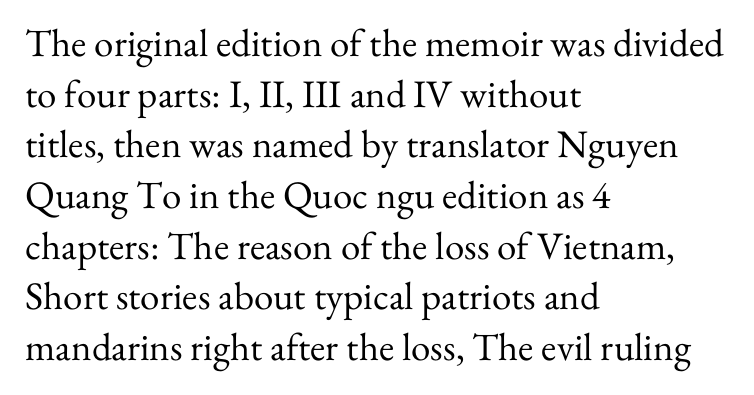
The image shows 39 px regular-weight serif type, upright; set left-aligned, normal line spacing (1.3x), normal letter spacing, not underlined; medium stroke contrast and a small x-height.
